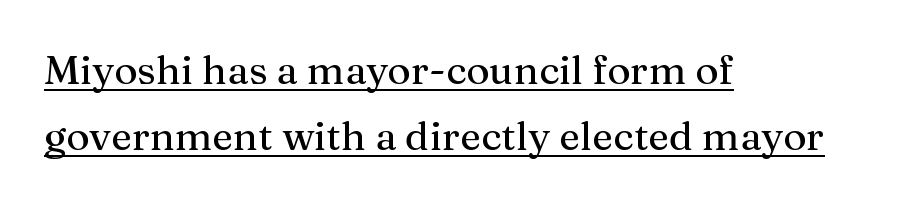
Q: Is the text italic (slanted)? A: No, it is upright.
Q: Is the typeface a serif or a sans-serif typeface? A: Serif.
Q: Is the text underlined? A: Yes.
Q: How is the paragraph aligned? A: Left-aligned.
Q: Is the spacing between letters normal or unusually wide? A: Normal.
Q: Is the spacing between lines tight, normal or loose? A: Normal.
Q: Width (condensed, normal, or wide)? A: Normal.
Q: Stroke contrast? A: Medium.
Q: x-height? A: Medium.
Q: Monospaced? A: No.
